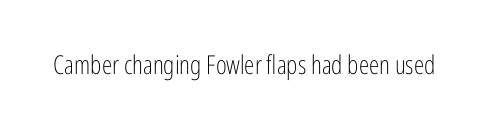
The image shows 26 px text type, upright; set normal letter spacing, not underlined.
